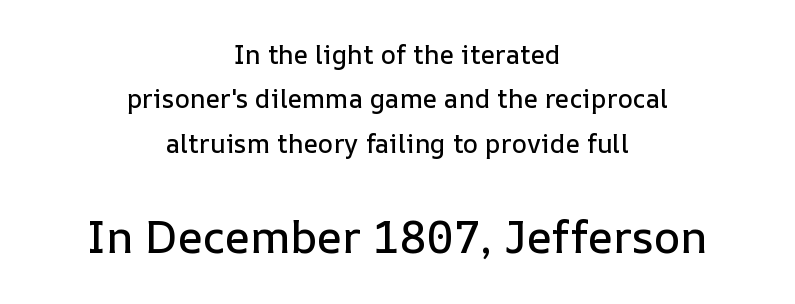
Varying glyph widths throughout — classic text-font behaviour. Small over large — that's the arrangement of the two blocks here. The strip under each line holds only bare page. The lettering holds an erect, upright posture throughout.
